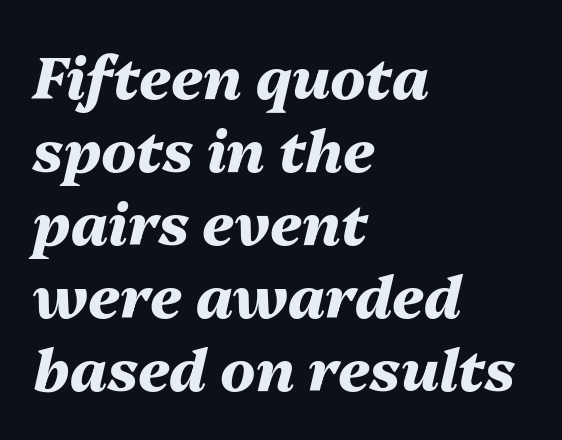
Q: Is the text bold? A: Yes.
Q: Is the text italic (slanted)? A: Yes, it leans right by about 13 degrees.
Q: Is the text underlined? A: No.
Q: How is the paragraph aligned? A: Left-aligned.
Q: Is the spacing between letters normal or unusually wide? A: Normal.
Q: Is the spacing between lines tight, normal or loose? A: Normal.
Q: Width (condensed, normal, or wide)? A: Normal.
Q: Stroke contrast? A: Medium.
Q: x-height? A: Medium.
Q: Monospaced? A: No.
